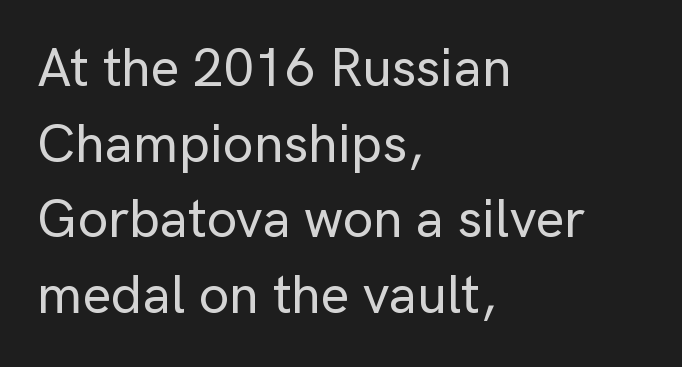
{"serif": "no", "italic": "no", "width": "normal", "stroke_contrast": "low", "x_height": "medium", "monospaced": "no", "underline": "no", "align": "left", "line_spacing": "normal", "line_spacing_ratio": 1.4, "letter_spacing": "normal", "letter_spacing_em": 0.0, "glyph_px": 54}
